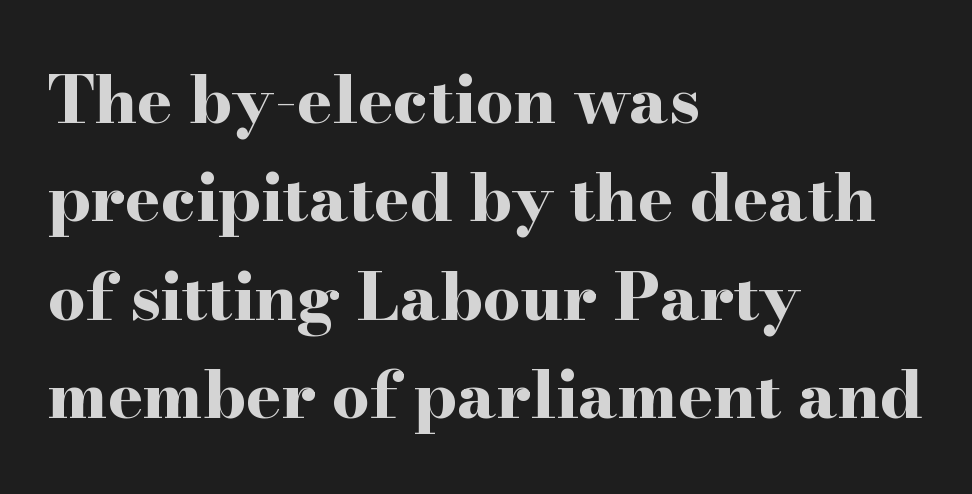
Q: Is the text bold? A: Yes.
Q: Is the text italic (slanted)? A: No, it is upright.
Q: Is the typeface a serif or a sans-serif typeface? A: Serif.
Q: Is the text underlined? A: No.
Q: How is the paragraph aligned? A: Left-aligned.
Q: Is the spacing between letters normal or unusually wide? A: Normal.
Q: Is the spacing between lines tight, normal or loose? A: Normal.
Q: Width (condensed, normal, or wide)? A: Wide.
Q: Stroke contrast? A: High.
Q: x-height? A: Small.
Q: Monospaced? A: No.
